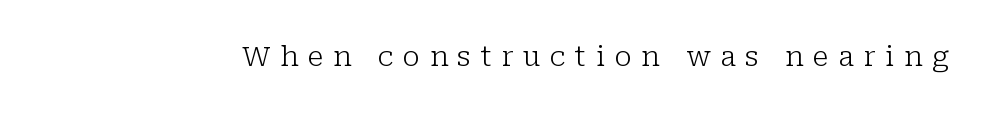
Q: Is the text bold? A: No.
Q: Is the text italic (slanted)? A: No, it is upright.
Q: Is the typeface a serif or a sans-serif typeface? A: Serif.
Q: Is the text underlined? A: No.
Q: Is the spacing between letters normal or unusually wide? A: Unusually wide.
Q: Width (condensed, normal, or wide)? A: Normal.
Q: Stroke contrast? A: Low.
Q: x-height? A: Medium.
Q: Monospaced? A: No.
